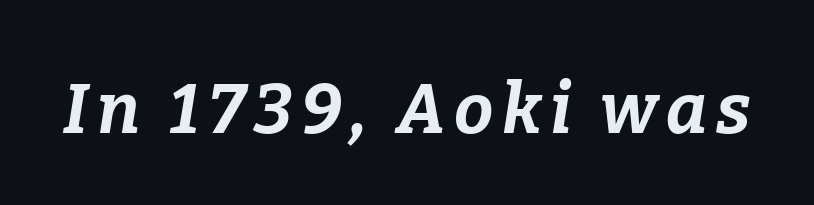
{"italic": "yes", "lean": "right", "slant_degrees": 9, "bold": "yes", "weight": "bold", "width": "normal", "stroke_contrast": "low", "x_height": "medium", "monospaced": "no", "underline": "no", "glyph_px": 70}
